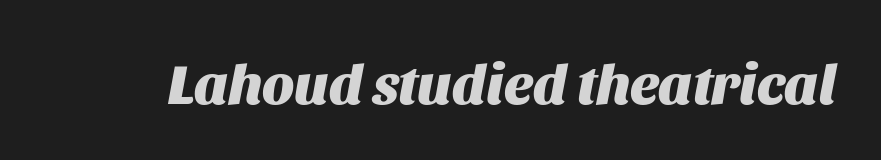
{"italic": "yes", "lean": "right", "slant_degrees": 11, "bold": "yes", "weight": "heavy", "width": "normal", "stroke_contrast": "medium", "x_height": "large", "monospaced": "no", "underline": "no", "letter_spacing": "normal", "letter_spacing_em": 0.0, "glyph_px": 57}
